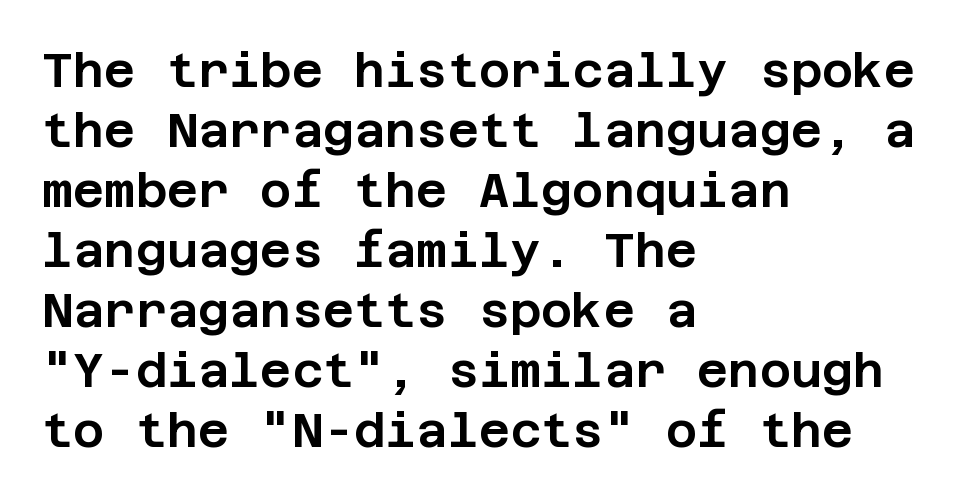
The image shows 48 px sans-serif type, upright; set left-aligned, normal line spacing (1.25x), normal letter spacing, not underlined; low stroke contrast and a large x-height.
